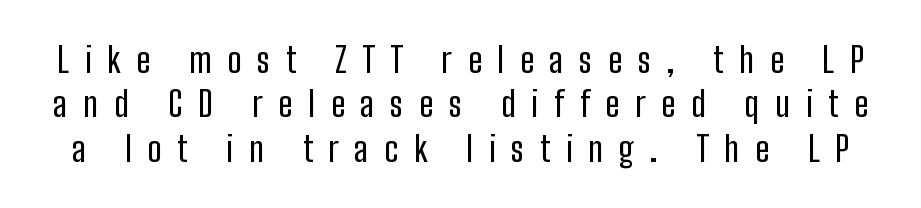
The image shows 35 px condensed sans-serif type, upright; set normal line spacing (1.27x), unusually wide letter spacing (+0.45 em), not underlined; low stroke contrast and a medium x-height.
